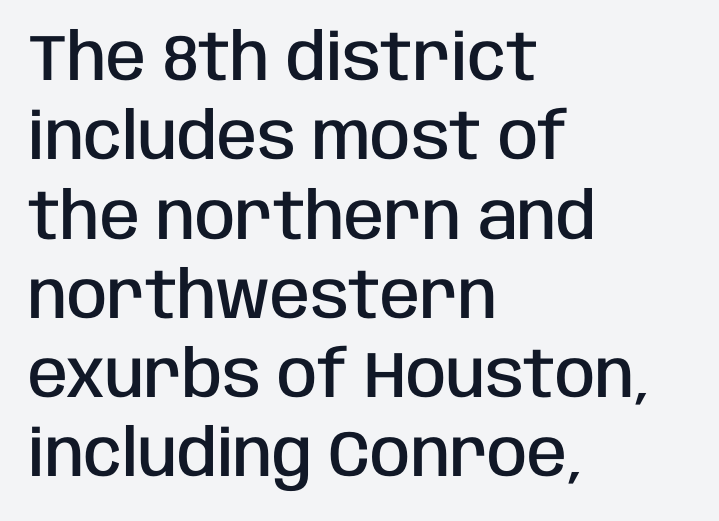
{"serif": "no", "italic": "no", "bold": "semi", "weight": "semibold", "width": "condensed", "stroke_contrast": "low", "x_height": "large", "monospaced": "no", "underline": "no", "align": "left", "line_spacing_ratio": 1.22, "letter_spacing": "normal", "letter_spacing_em": 0.0, "glyph_px": 65}
